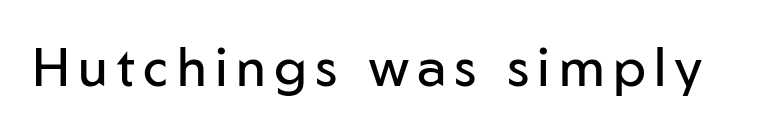
{"serif": "no", "italic": "no", "bold": "no", "weight": "regular", "width": "normal", "stroke_contrast": "low", "x_height": "medium", "monospaced": "no", "underline": "no", "glyph_px": 53}
